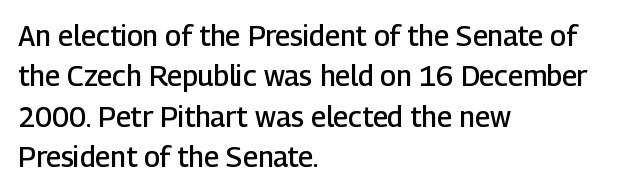
Q: Is the text bold? A: Semi-bold.
Q: Is the text italic (slanted)? A: No, it is upright.
Q: Is the typeface a serif or a sans-serif typeface? A: Sans-serif.
Q: Is the text underlined? A: No.
Q: How is the paragraph aligned? A: Left-aligned.
Q: Is the spacing between letters normal or unusually wide? A: Normal.
Q: Is the spacing between lines tight, normal or loose? A: Normal.
Q: Width (condensed, normal, or wide)? A: Normal.
Q: Stroke contrast? A: Low.
Q: x-height? A: Medium.
Q: Monospaced? A: No.
